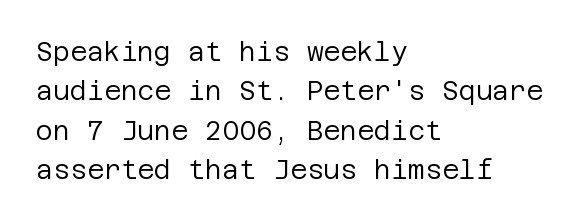
A typesetter would mark this as roman, not italic. Does the leading feel generous? No, just average. The typesetter chose a ragged-right arrangement here. The gaps between neighbouring characters are ordinary and unremarkable. Is this a heavy cut? Hardly; it is regular or lighter. The space directly below the letters is spotless.
